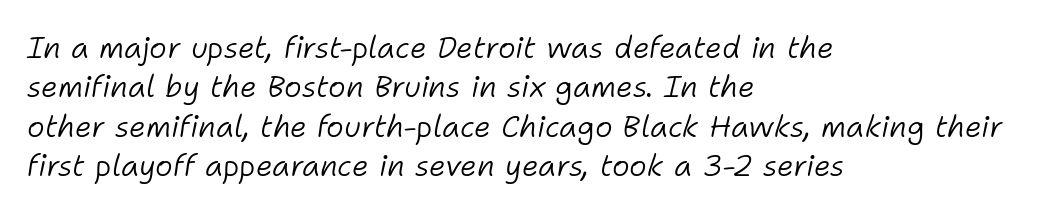
{"italic": "yes", "lean": "right", "slant_degrees": 11, "bold": "no", "weight": "light", "width": "normal", "stroke_contrast": "low", "x_height": "medium", "monospaced": "no", "underline": "no", "align": "left", "line_spacing": "normal", "line_spacing_ratio": 1.31, "letter_spacing": "normal", "letter_spacing_em": 0.0, "glyph_px": 30}
